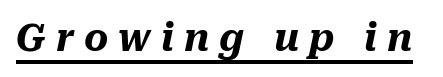
Q: Is the text bold? A: Yes.
Q: Is the text italic (slanted)? A: Yes, it leans right by about 10 degrees.
Q: Is the text underlined? A: Yes.
Q: Is the spacing between letters normal or unusually wide? A: Unusually wide.
Q: Width (condensed, normal, or wide)? A: Normal.
Q: Stroke contrast? A: Medium.
Q: x-height? A: Medium.
Q: Monospaced? A: No.
